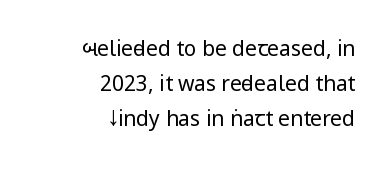
The image shows 21 px text type, upright; set right-aligned, normal line spacing (1.66x), normal letter spacing, not underlined.
